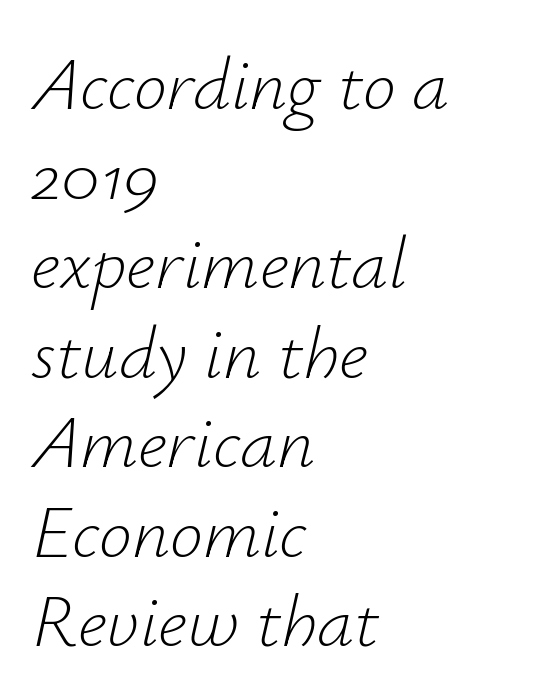
{"italic": "yes", "lean": "right", "slant_degrees": 12, "bold": "no", "weight": "light", "width": "normal", "stroke_contrast": "low", "x_height": "small", "monospaced": "no", "underline": "no", "align": "left", "line_spacing_ratio": 1.21, "letter_spacing": "normal", "letter_spacing_em": 0.0, "glyph_px": 74}
